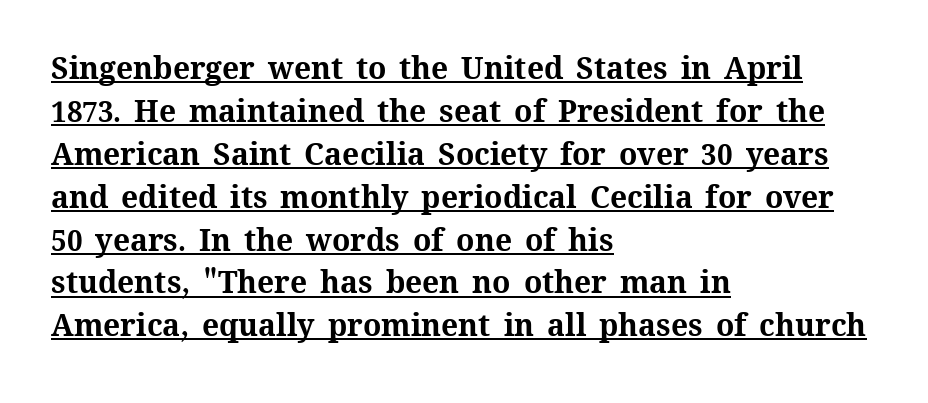
Pretty heavy lettering here — definitely bold. Decoration check: the copy is underlined. Every character sits straight up, as roman type does. Each letter keeps its own natural width here, so spacing adapts to shape. The paragraph has a hard left edge and a soft right edge.
